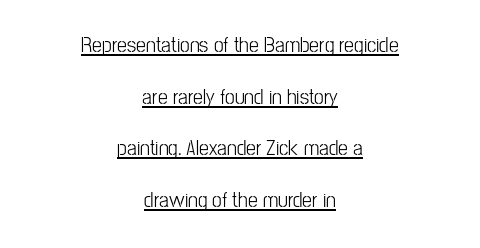
The image shows 22 px text type, upright; set centered, loose line spacing (2.35x), normal letter spacing, underlined.
